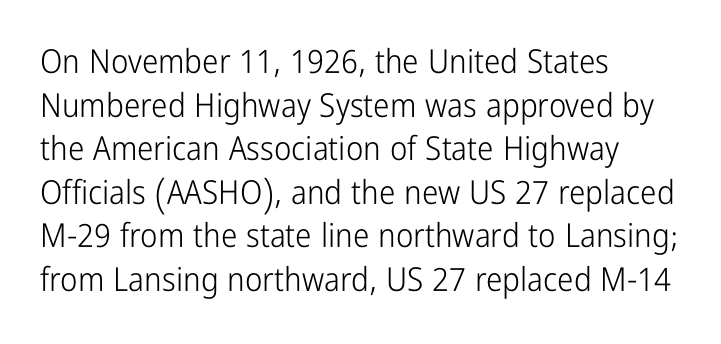
{"serif": "no", "italic": "no", "bold": "no", "weight": "light", "width": "condensed", "stroke_contrast": "low", "x_height": "medium", "monospaced": "no", "underline": "no", "align": "left", "line_spacing": "normal", "line_spacing_ratio": 1.32, "letter_spacing": "normal", "letter_spacing_em": 0.0, "glyph_px": 33}
